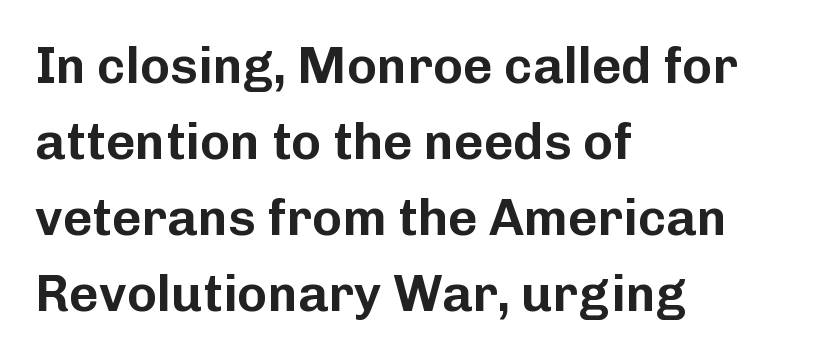
The vertical gap from one line to the next is medium. Nothing unusual about the tracking: characters are spaced as the font intends. The rendering uses natural spacing where letterforms have individual widths. The gap between lines stays unmarked. Regarding serifs, this sample does without them.
